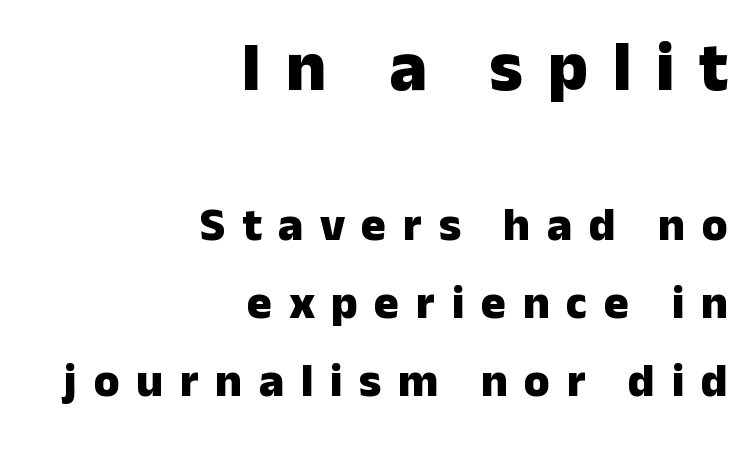
{"serif": "no", "italic": "no", "bold": "yes", "weight": "heavy", "width": "normal", "stroke_contrast": "low", "x_height": "medium", "monospaced": "no", "underline": "no", "align": "right", "line_spacing": "normal", "line_spacing_ratio": 1.66, "letter_spacing": "wide", "letter_spacing_em": 0.35, "larger_block": "first", "size_ratio": 1.49, "glyph_px": 70}
